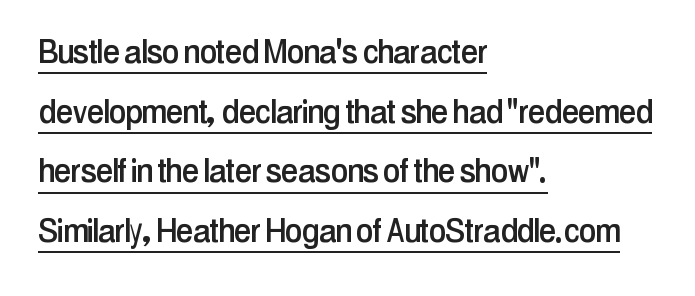
{"serif": "no", "italic": "no", "width": "condensed", "stroke_contrast": "low", "x_height": "medium", "monospaced": "no", "underline": "yes", "align": "left", "line_spacing": "normal", "line_spacing_ratio": 1.53, "letter_spacing": "normal", "letter_spacing_em": 0.0, "glyph_px": 39}
